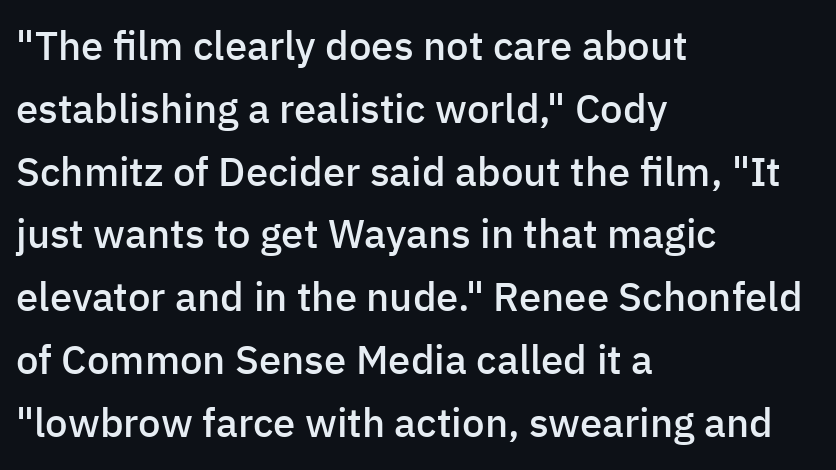
The image shows 40 px semibold sans-serif type, upright; set left-aligned, normal line spacing (1.57x), normal letter spacing, not underlined; low stroke contrast and a medium x-height.
